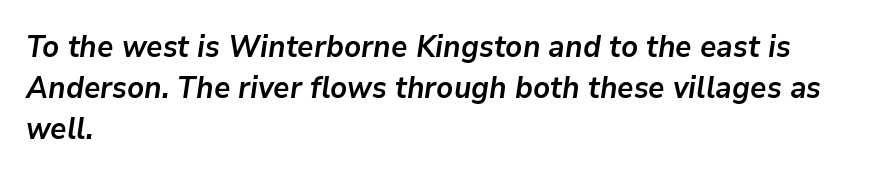
Q: Is the text bold? A: Yes.
Q: Is the text italic (slanted)? A: Yes, it leans right by about 9 degrees.
Q: Is the text underlined? A: No.
Q: How is the paragraph aligned? A: Left-aligned.
Q: Is the spacing between letters normal or unusually wide? A: Normal.
Q: Is the spacing between lines tight, normal or loose? A: Normal.
Q: Width (condensed, normal, or wide)? A: Normal.
Q: Stroke contrast? A: Low.
Q: x-height? A: Medium.
Q: Monospaced? A: No.
